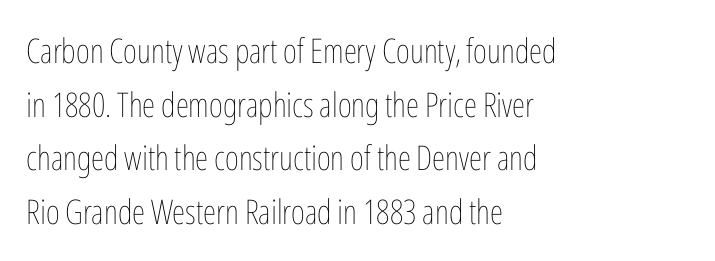
{"italic": "no", "bold": "no", "weight": "thin", "width": "condensed", "stroke_contrast": "low", "x_height": "medium", "monospaced": "no", "underline": "no", "align": "left", "line_spacing": "normal", "line_spacing_ratio": 1.58, "letter_spacing": "normal", "letter_spacing_em": 0.0, "glyph_px": 34}
